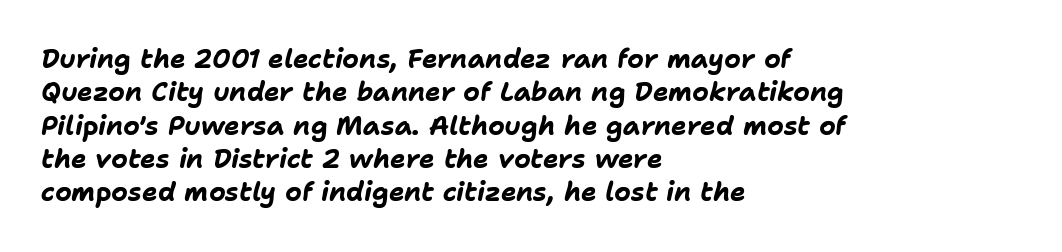
{"italic": "yes", "lean": "right", "slant_degrees": 11, "bold": "yes", "underline": "no", "align": "left", "line_spacing": "normal", "line_spacing_ratio": 1.28, "letter_spacing": "normal", "letter_spacing_em": 0.0, "glyph_px": 26}
